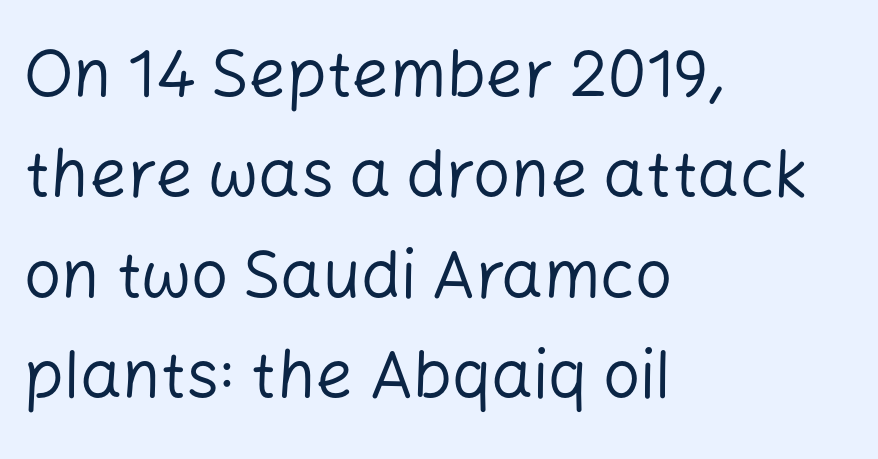
Do the characters align in a grid? No, the font is proportional. Posture: upright roman. Font category for this specimen: sans-serif. Default kerning and tracking; the words read as compact shapes.
